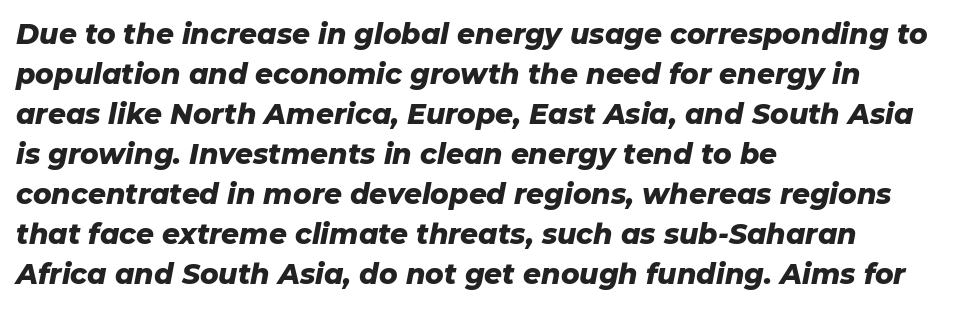
{"italic": "yes", "lean": "right", "slant_degrees": 11, "bold": "yes", "weight": "heavy", "width": "normal", "stroke_contrast": "low", "x_height": "medium", "monospaced": "no", "underline": "no", "align": "left", "line_spacing": "normal", "line_spacing_ratio": 1.43, "letter_spacing": "normal", "letter_spacing_em": 0.0, "glyph_px": 28}
